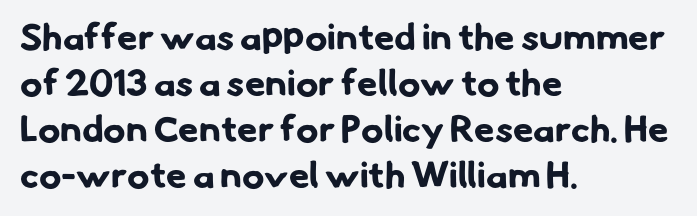
The image shows 37 px bold sans-serif type; set left-aligned, line spacing 1.24x, normal letter spacing, not underlined; low stroke contrast and a small x-height.
